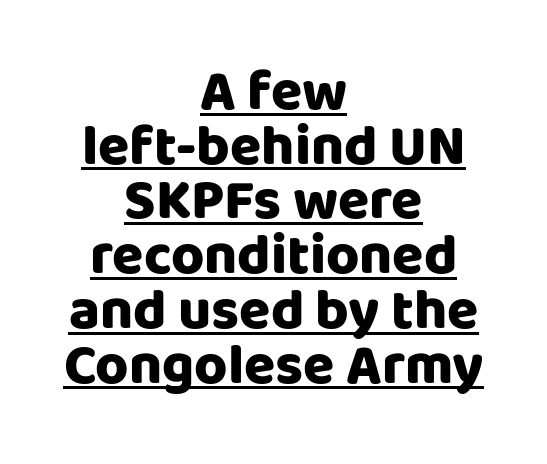
Q: Is the text bold? A: Yes.
Q: Is the text italic (slanted)? A: No, it is upright.
Q: Is the typeface a serif or a sans-serif typeface? A: Sans-serif.
Q: Is the text underlined? A: Yes.
Q: How is the paragraph aligned? A: Centered.
Q: Is the spacing between letters normal or unusually wide? A: Normal.
Q: Is the spacing between lines tight, normal or loose? A: Tight.
Q: Width (condensed, normal, or wide)? A: Normal.
Q: Stroke contrast? A: Low.
Q: x-height? A: Large.
Q: Monospaced? A: No.
